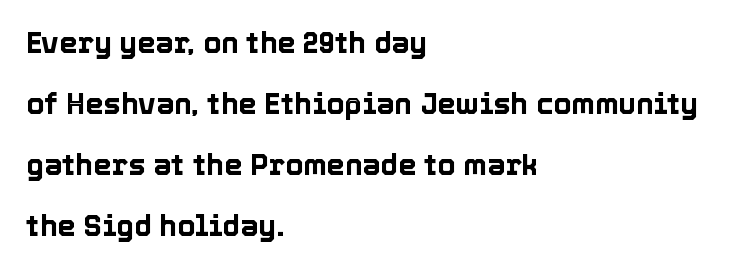
Q: Is the text italic (slanted)? A: No, it is upright.
Q: Is the text underlined? A: No.
Q: How is the paragraph aligned? A: Left-aligned.
Q: Is the spacing between letters normal or unusually wide? A: Normal.
Q: Is the spacing between lines tight, normal or loose? A: Loose.
Q: Width (condensed, normal, or wide)? A: Normal.
Q: x-height? A: Medium.
Q: Monospaced? A: No.
